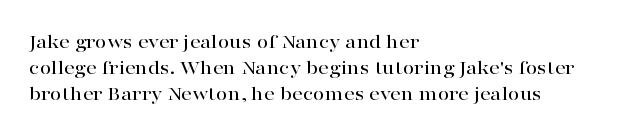
The image shows 21 px text type, upright; set left-aligned, normal line spacing (1.25x), normal letter spacing, not underlined.
